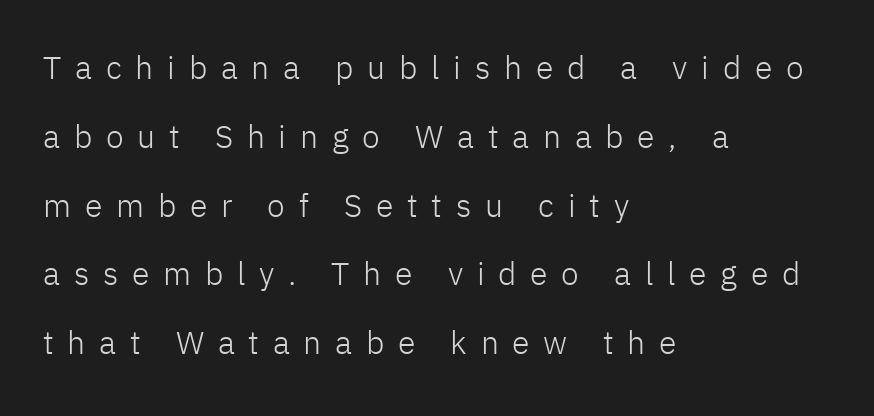
These lines were composed using upright roman letters. You can tell from the bare stems that sans-serif type was used. Heft: none added — not bold. If you measured baseline to baseline, you'd find a long distance.
